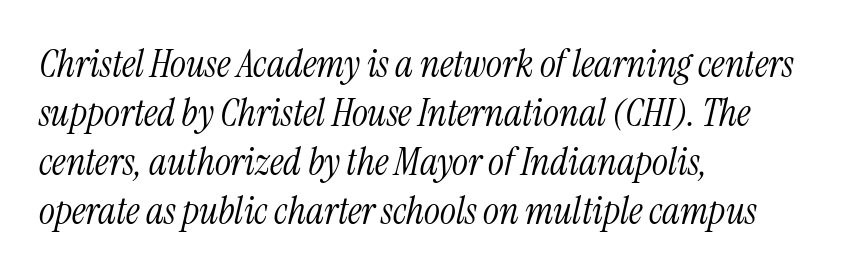
{"serif": "yes", "italic": "yes", "lean": "right", "slant_degrees": 13, "bold": "no", "weight": "light", "width": "condensed", "stroke_contrast": "medium", "x_height": "medium", "monospaced": "no", "underline": "no", "align": "left", "line_spacing": "normal", "line_spacing_ratio": 1.29, "letter_spacing": "normal", "letter_spacing_em": 0.0, "glyph_px": 38}
